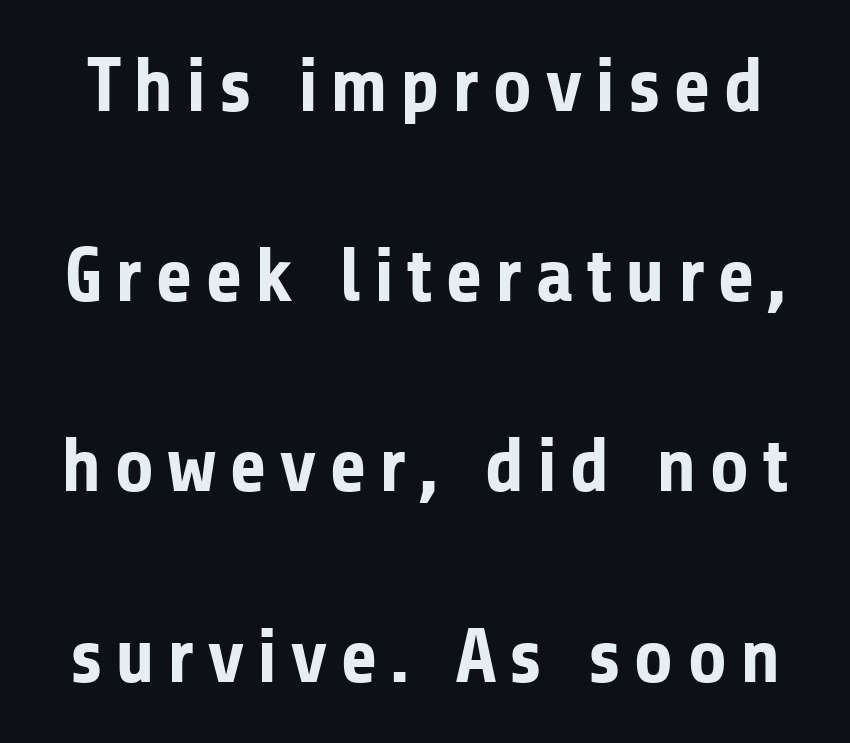
Unmarked baselines from the first word to the last. Here the designer chose a conventional face with non-uniform glyph widths. The characters display no serif detailing; their extremities are plain. Does the lettering tilt? It doesn't — this is upright. How would I describe the line gaps? Wide and relaxed.
